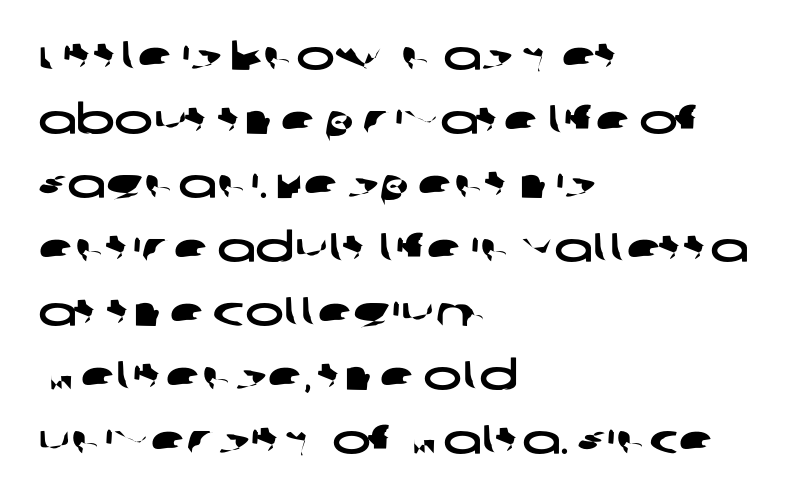
The baseline area is clear. The letters carry no serifs — their stems end cleanly without finishing strokes. Leftover space on each line is placed entirely after the last word. Tracking here is standard; glyphs follow each other at the usual distance. Looks like regular typesetting: each glyph gets only the width it needs. Notice how descenders clear the ascenders below comfortably — that's standard leading.
